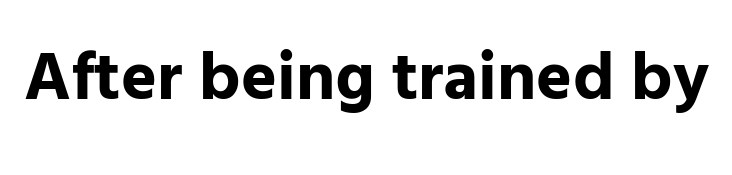
The image shows 68 px bold sans-serif type, upright; set normal letter spacing, not underlined; low stroke contrast and a medium x-height.
